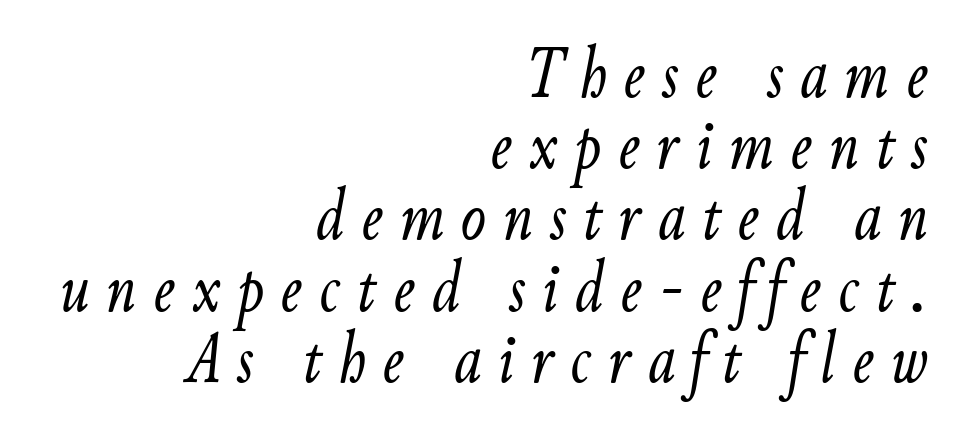
This sample is right-justified, so line beginnings fall wherever the words allow. The strokes are not fattened; the text isn't bold. Check the space under the baseline: it is left empty. You could only call the tracking loose — the letters float apart.
